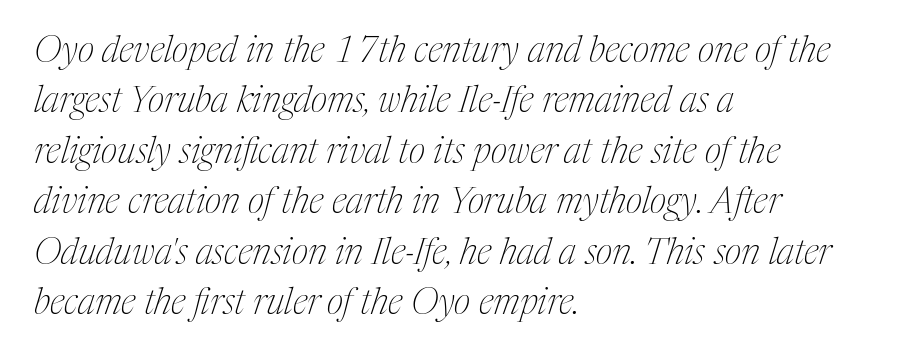
The image shows 36 px thin, condensed serif type, italic (leaning right); set left-aligned, normal line spacing (1.4x), normal letter spacing, not underlined; medium stroke contrast and a medium x-height.
